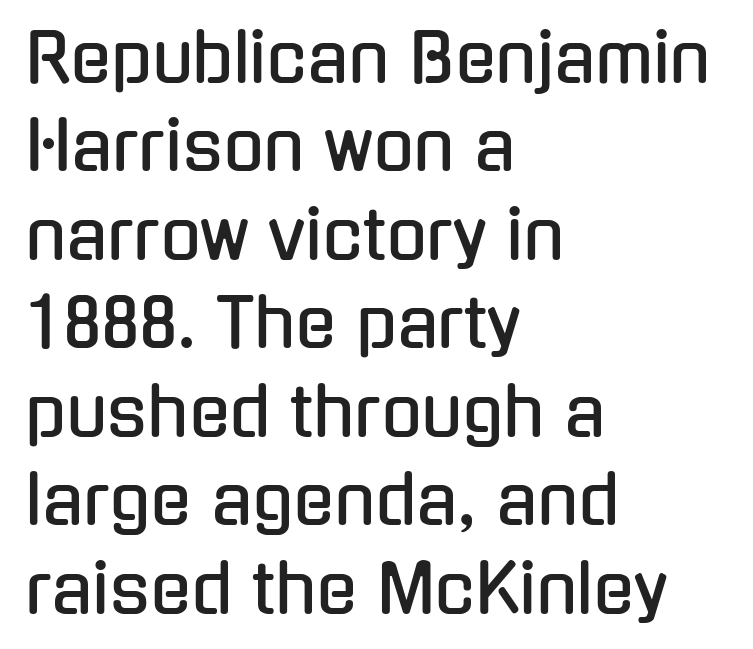
{"serif": "no", "italic": "no", "width": "condensed", "stroke_contrast": "low", "x_height": "medium", "monospaced": "no", "underline": "no", "align": "left", "line_spacing": "normal", "line_spacing_ratio": 1.32, "letter_spacing": "normal", "letter_spacing_em": 0.0, "glyph_px": 67}
